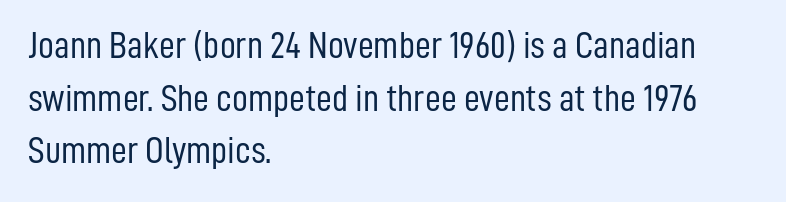
The lines in this sample share a left origin and differ only in where they stop. The words here are not underlined. Here the designer chose a conventional face with non-uniform glyph widths. Designer's note — italics off, roman on. Inter-character spacing is left at the font's built-in metrics.
